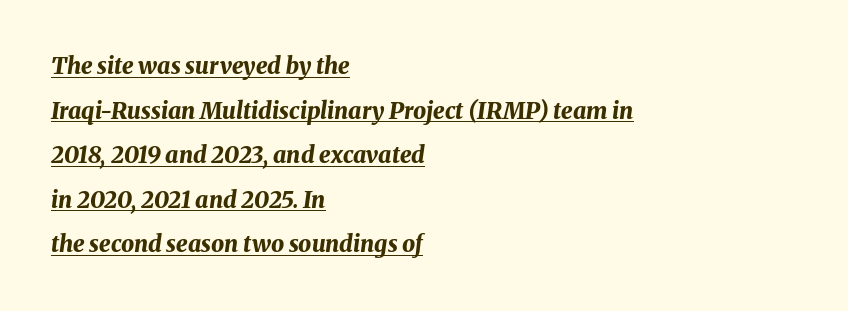
{"italic": "yes", "lean": "right", "slant_degrees": 8, "bold": "yes", "underline": "yes", "align": "left", "line_spacing": "loose", "line_spacing_ratio": 1.94, "letter_spacing": "normal", "letter_spacing_em": 0.0, "glyph_px": 23}
